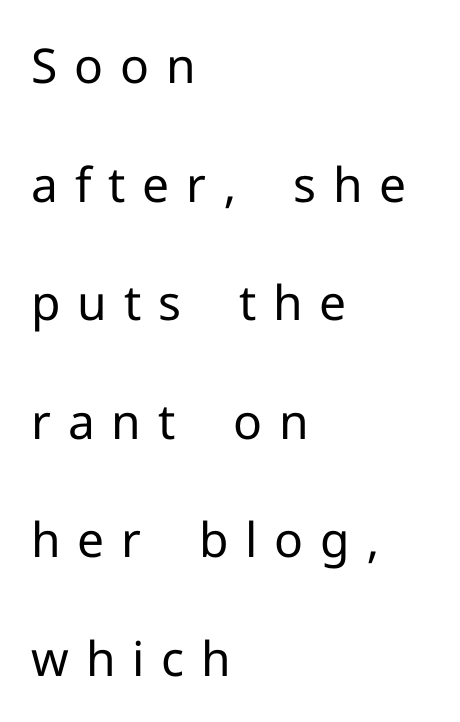
Q: Is the text bold? A: No.
Q: Is the text italic (slanted)? A: No, it is upright.
Q: Is the typeface a serif or a sans-serif typeface? A: Sans-serif.
Q: Is the text underlined? A: No.
Q: How is the paragraph aligned? A: Left-aligned.
Q: Is the spacing between letters normal or unusually wide? A: Unusually wide.
Q: Is the spacing between lines tight, normal or loose? A: Loose.
Q: Width (condensed, normal, or wide)? A: Normal.
Q: Stroke contrast? A: Low.
Q: x-height? A: Medium.
Q: Monospaced? A: No.
